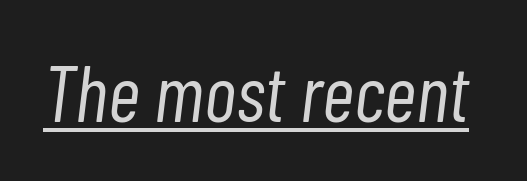
{"italic": "yes", "lean": "right", "slant_degrees": 7, "bold": "no", "weight": "light", "width": "condensed", "stroke_contrast": "low", "x_height": "medium", "monospaced": "no", "underline": "yes", "letter_spacing": "normal", "letter_spacing_em": 0.0, "glyph_px": 79}
